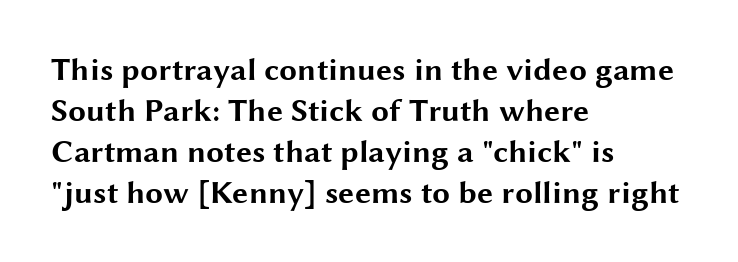
Q: Is the text bold? A: Yes.
Q: Is the text italic (slanted)? A: No, it is upright.
Q: Is the typeface a serif or a sans-serif typeface? A: Sans-serif.
Q: Is the text underlined? A: No.
Q: How is the paragraph aligned? A: Left-aligned.
Q: Is the spacing between letters normal or unusually wide? A: Normal.
Q: Is the spacing between lines tight, normal or loose? A: Normal.
Q: Width (condensed, normal, or wide)? A: Wide.
Q: Stroke contrast? A: Medium.
Q: x-height? A: Medium.
Q: Monospaced? A: No.
